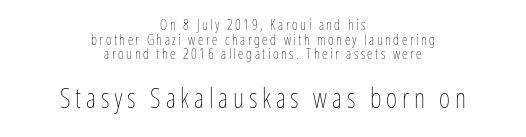
{"italic": "no", "bold": "no", "underline": "no", "align": "center", "line_spacing": "tight", "line_spacing_ratio": 1.05, "larger_block": "second", "size_ratio": 1.93, "glyph_px": 27}
